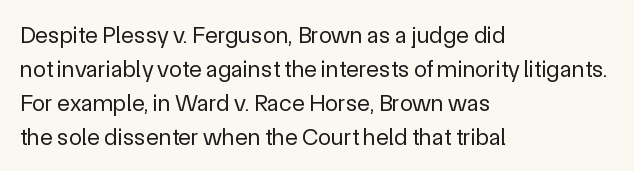
The image shows 24 px text type, upright; set left-aligned, normal line spacing (1.41x), normal letter spacing, not underlined.
